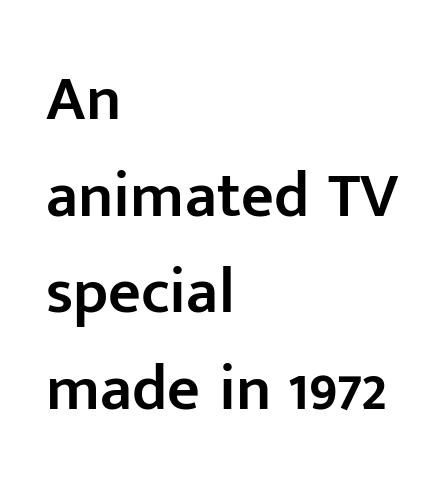
The image shows 64 px semibold sans-serif type, upright; set left-aligned, normal line spacing (1.51x), normal letter spacing, not underlined; low stroke contrast and a medium x-height.
